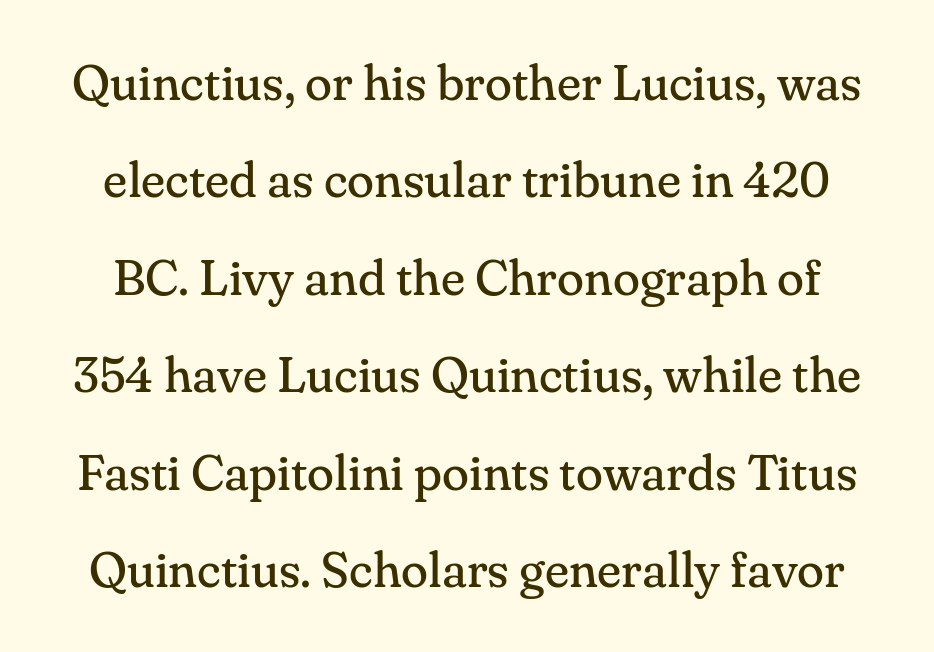
Q: Is the text bold? A: No.
Q: Is the text italic (slanted)? A: No, it is upright.
Q: Is the typeface a serif or a sans-serif typeface? A: Serif.
Q: Is the text underlined? A: No.
Q: Is the spacing between letters normal or unusually wide? A: Normal.
Q: Is the spacing between lines tight, normal or loose? A: Loose.
Q: Width (condensed, normal, or wide)? A: Normal.
Q: Stroke contrast? A: Medium.
Q: x-height? A: Small.
Q: Monospaced? A: No.
